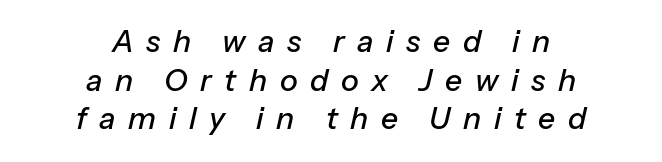
Q: Is the text italic (slanted)? A: Yes, it leans right by about 13 degrees.
Q: Is the text underlined? A: No.
Q: How is the paragraph aligned? A: Centered.
Q: Is the spacing between letters normal or unusually wide? A: Unusually wide.
Q: Is the spacing between lines tight, normal or loose? A: Normal.
Q: Width (condensed, normal, or wide)? A: Normal.
Q: Stroke contrast? A: Low.
Q: x-height? A: Medium.
Q: Monospaced? A: No.
